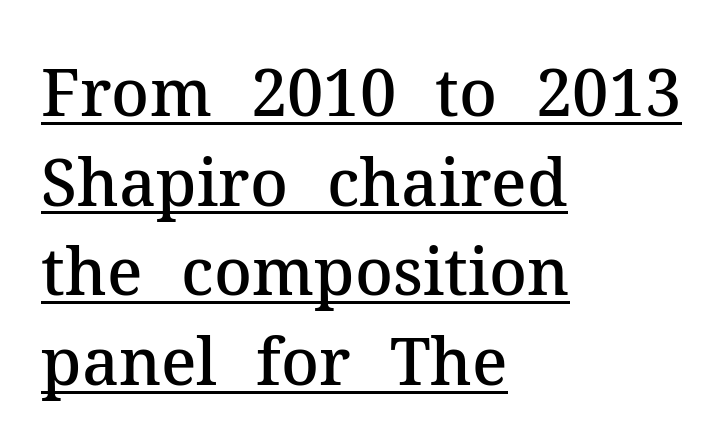
You could not count columns in this text — the font is proportionally spaced. Posture: straight, roman, zero tilt. The type family on display is of the serif kind. Caption: lettering with a line underneath. Look at the tracking — it's just the regular setting, nothing added. Baseline-to-baseline distance is the conventional proportion of letter height.
